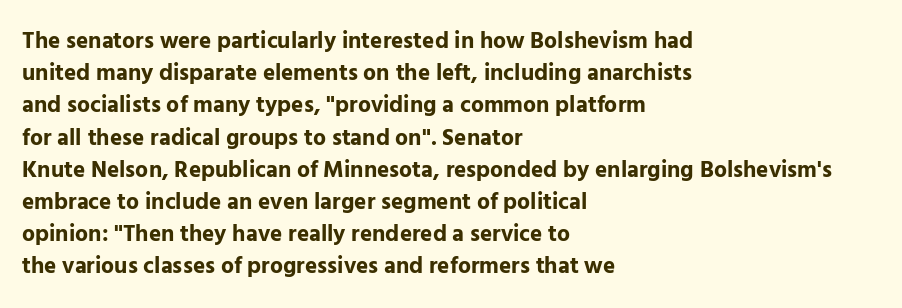
Q: Is the text bold? A: Yes.
Q: Is the text italic (slanted)? A: No, it is upright.
Q: Is the text underlined? A: No.
Q: How is the paragraph aligned? A: Left-aligned.
Q: Is the spacing between letters normal or unusually wide? A: Normal.
Q: Is the spacing between lines tight, normal or loose? A: Normal.
